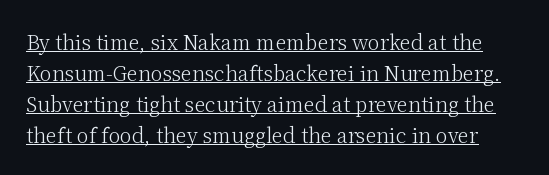
Standard letterfit; no display-style spreading of the glyphs. Compared with a typical body face, this is equally light or lighter still. You can see a thin bar hugging the bottom of the glyphs. Notice how descenders clear the ascenders below comfortably — that's standard leading. This sample uses an upright cut, with every glyph sitting square on the baseline.
